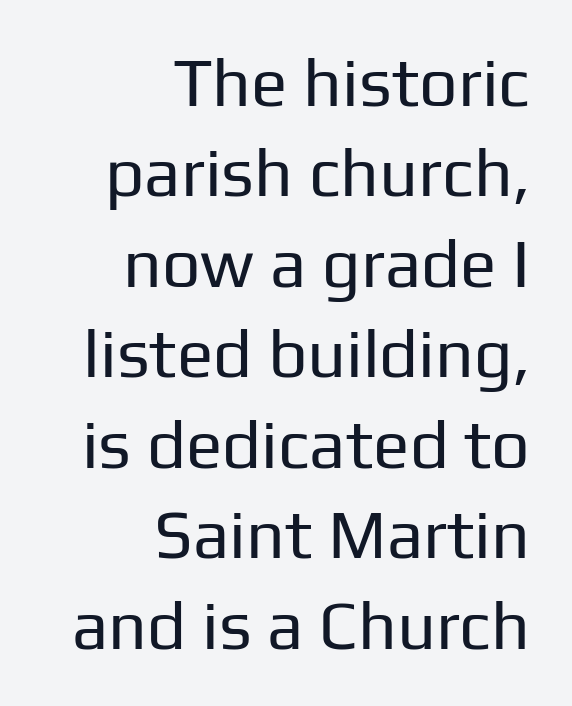
The image shows 68 px regular-weight sans-serif type, upright; set right-aligned, normal line spacing (1.33x), normal letter spacing, not underlined; low stroke contrast and a medium x-height.
